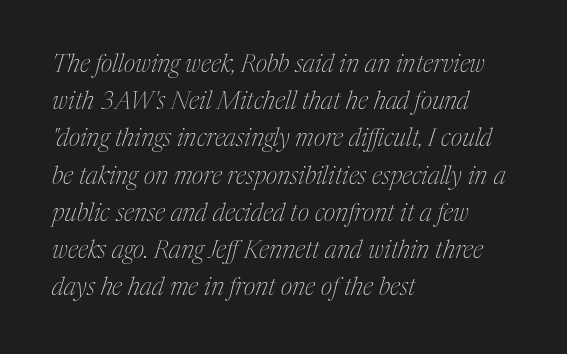
Q: Is the text bold? A: No.
Q: Is the text italic (slanted)? A: Yes, it leans right by about 17 degrees.
Q: Is the text underlined? A: No.
Q: How is the paragraph aligned? A: Left-aligned.
Q: Is the spacing between letters normal or unusually wide? A: Normal.
Q: Is the spacing between lines tight, normal or loose? A: Normal.
